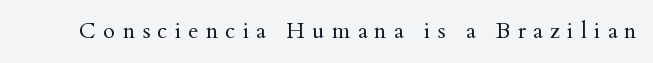
{"italic": "no", "bold": "no", "underline": "no", "letter_spacing": "wide", "letter_spacing_em": 0.33, "glyph_px": 22}
